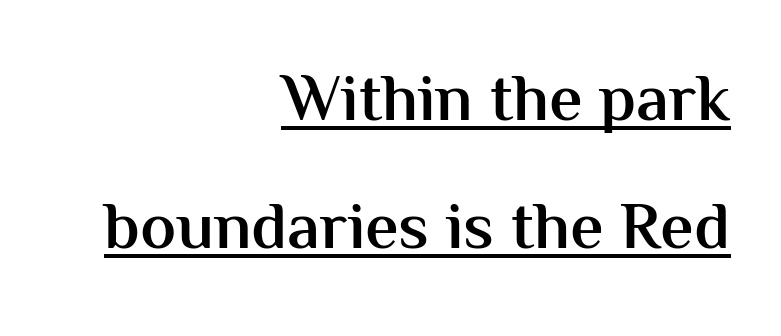
{"serif": "no", "italic": "no", "bold": "semi", "weight": "semibold", "width": "normal", "stroke_contrast": "medium", "x_height": "medium", "monospaced": "no", "underline": "yes", "align": "right", "line_spacing": "loose", "line_spacing_ratio": 1.91, "letter_spacing": "normal", "letter_spacing_em": 0.0, "glyph_px": 67}
